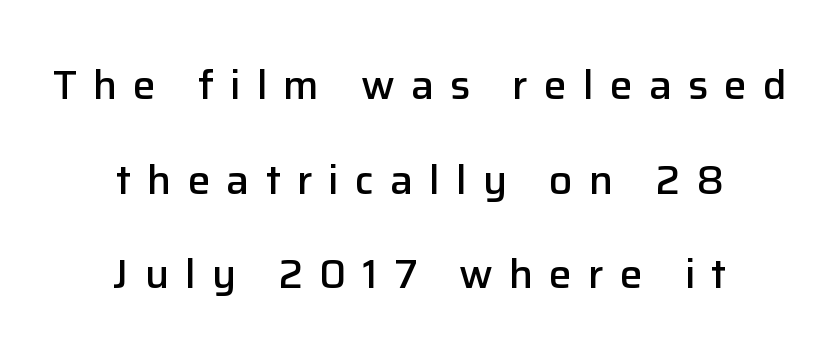
Q: Is the text bold? A: Semi-bold.
Q: Is the text italic (slanted)? A: No, it is upright.
Q: Is the typeface a serif or a sans-serif typeface? A: Sans-serif.
Q: Is the text underlined? A: No.
Q: How is the paragraph aligned? A: Centered.
Q: Is the spacing between letters normal or unusually wide? A: Unusually wide.
Q: Is the spacing between lines tight, normal or loose? A: Loose.
Q: Width (condensed, normal, or wide)? A: Normal.
Q: Stroke contrast? A: Low.
Q: x-height? A: Medium.
Q: Monospaced? A: No.
